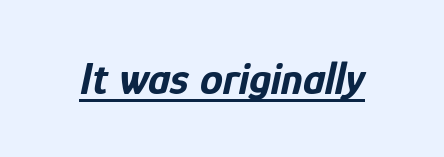
Q: Is the text bold? A: Yes.
Q: Is the text italic (slanted)? A: Yes, it leans right by about 12 degrees.
Q: Is the text underlined? A: Yes.
Q: Is the spacing between letters normal or unusually wide? A: Normal.
Q: Width (condensed, normal, or wide)? A: Condensed.
Q: Stroke contrast? A: Low.
Q: x-height? A: Medium.
Q: Monospaced? A: No.
